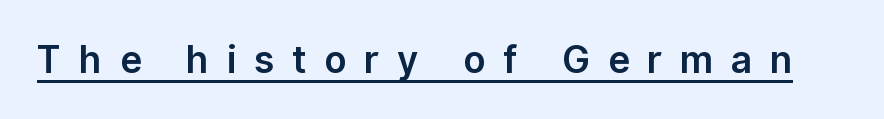
{"serif": "no", "italic": "no", "width": "normal", "stroke_contrast": "low", "x_height": "medium", "monospaced": "no", "underline": "yes", "letter_spacing": "wide", "letter_spacing_em": 0.48, "glyph_px": 37}
